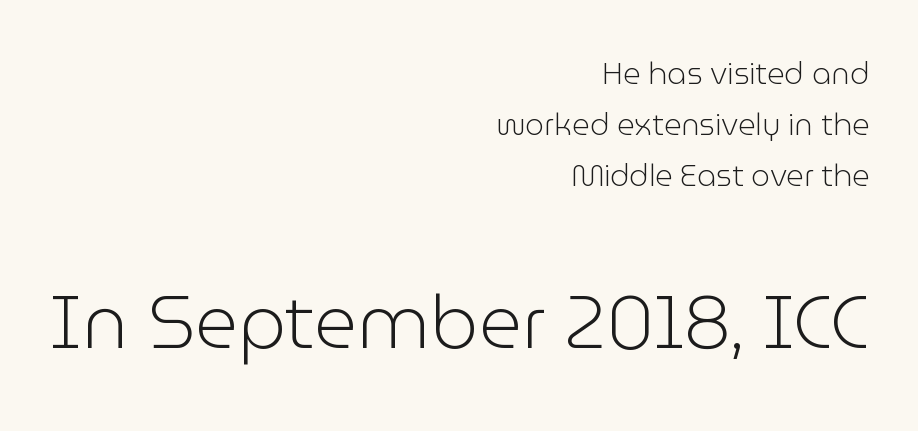
The image shows 75 px light sans-serif type, upright; set right-aligned, normal line spacing (1.7x), normal letter spacing, not underlined; the second (bottom) block is 2.5x larger; low stroke contrast and a medium x-height.
